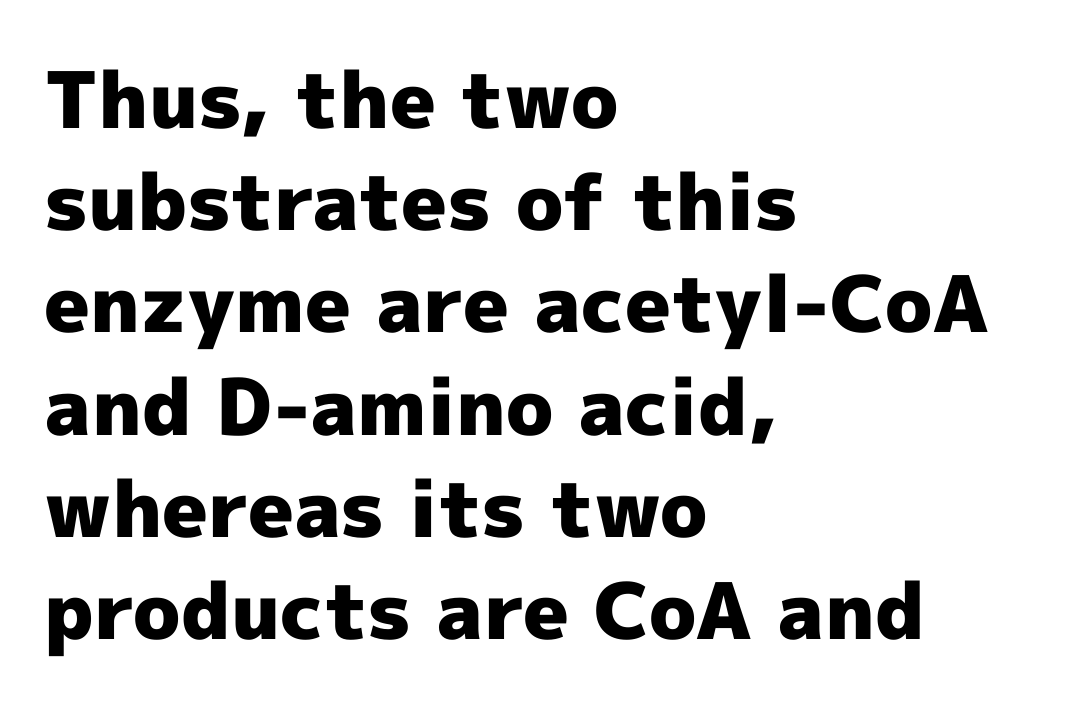
The axis of the letterforms is exactly vertical. Unlike a traditional serif, this face leaves its strokes unadorned. Here the glyphs are tracked normally, forming tight word shapes. The passage shown is typed in a proportional face where columns would drift. The strokes are fattened all the way to bold.
